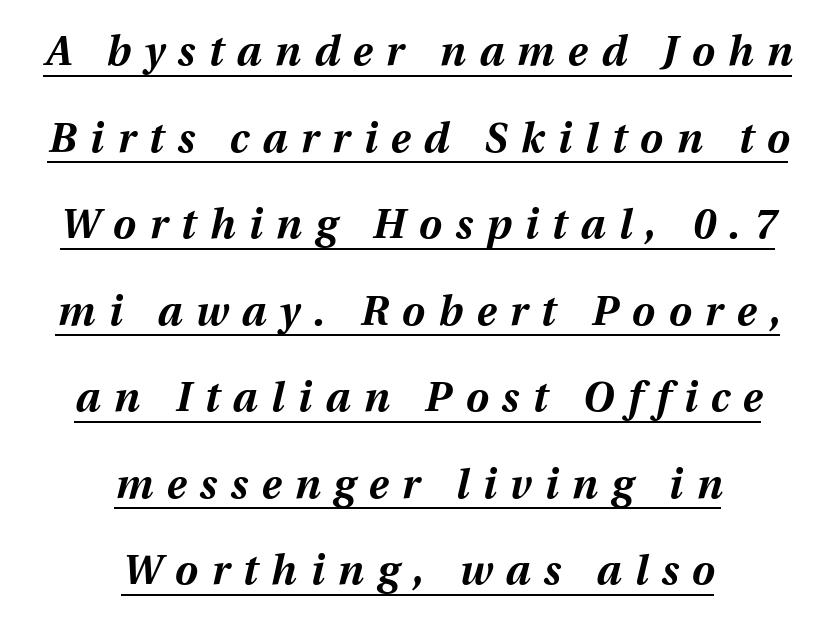
This block would shrink considerably if given ordinary leading; it's expanded now. The letters are spread apart with noticeably loose tracking. Typeset on center — no edge is straight. Beneath each row of characters lies a ruled line.
